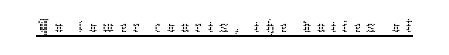
{"italic": "no", "bold": "no", "weight": "thin", "width": "normal", "stroke_contrast": "low", "x_height": "medium", "monospaced": "no", "underline": "yes", "glyph_px": 40}
